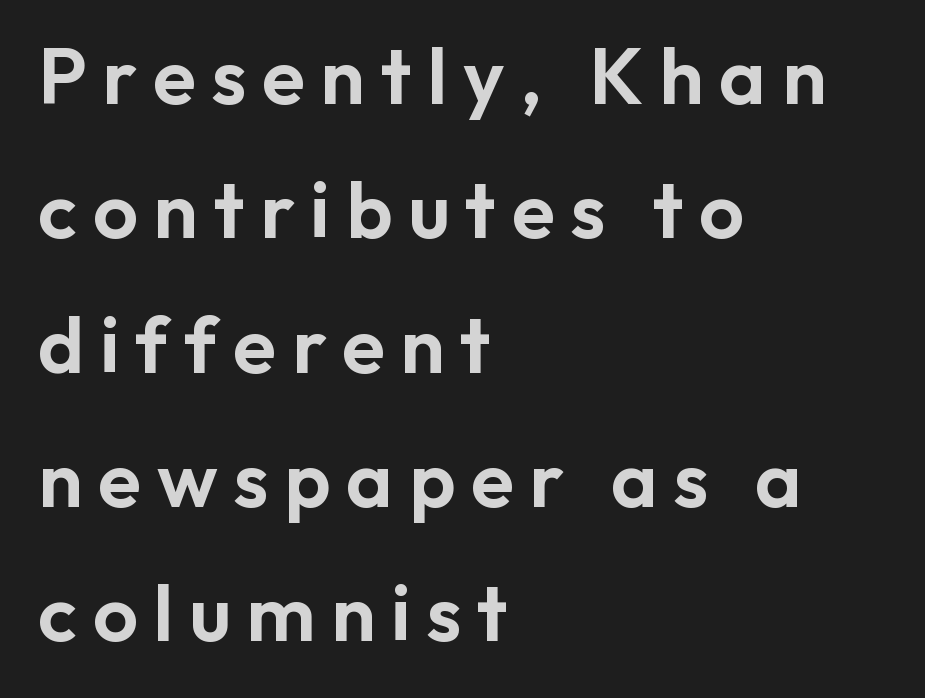
Q: Is the text italic (slanted)? A: No, it is upright.
Q: Is the typeface a serif or a sans-serif typeface? A: Sans-serif.
Q: Is the text underlined? A: No.
Q: How is the paragraph aligned? A: Left-aligned.
Q: Is the spacing between letters normal or unusually wide? A: Unusually wide.
Q: Is the spacing between lines tight, normal or loose? A: Normal.
Q: Width (condensed, normal, or wide)? A: Normal.
Q: Stroke contrast? A: Low.
Q: x-height? A: Medium.
Q: Monospaced? A: No.
